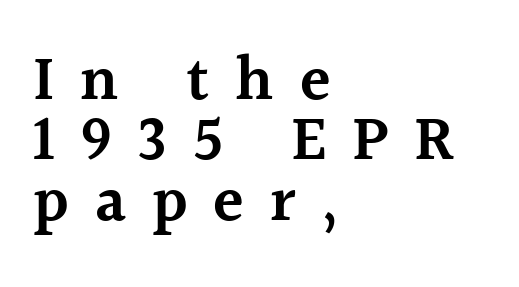
{"serif": "yes", "italic": "no", "bold": "semi", "weight": "semibold", "width": "normal", "x_height": "medium", "monospaced": "no", "underline": "no", "align": "left", "line_spacing": "tight", "line_spacing_ratio": 0.96, "letter_spacing": "wide", "letter_spacing_em": 0.41, "glyph_px": 63}
